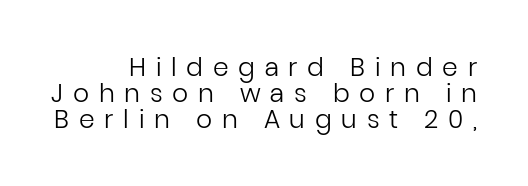
Q: Is the text bold? A: No.
Q: Is the text italic (slanted)? A: No, it is upright.
Q: Is the text underlined? A: No.
Q: How is the paragraph aligned? A: Right-aligned.
Q: Is the spacing between letters normal or unusually wide? A: Unusually wide.
Q: Is the spacing between lines tight, normal or loose? A: Tight.
